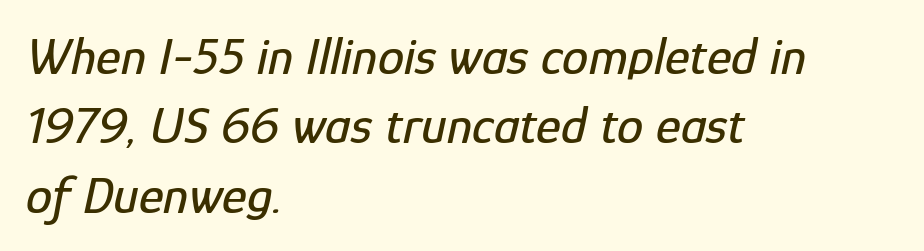
It's the slanting kind of type. Looks like regular typesetting: each glyph gets only the width it needs. The vertical gap from one line to the next is medium. Any mark beneath the type? The region is blank. Teacher's note: observe the even left margin — that is flush-left alignment.
